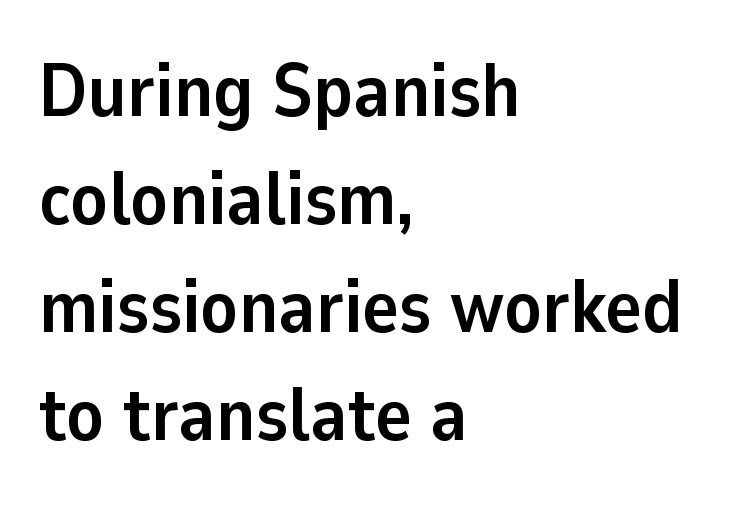
{"serif": "no", "italic": "no", "bold": "yes", "weight": "semibold", "width": "normal", "stroke_contrast": "low", "x_height": "medium", "monospaced": "no", "underline": "no", "align": "left", "line_spacing": "normal", "line_spacing_ratio": 1.42, "letter_spacing": "normal", "letter_spacing_em": 0.0, "glyph_px": 76}
